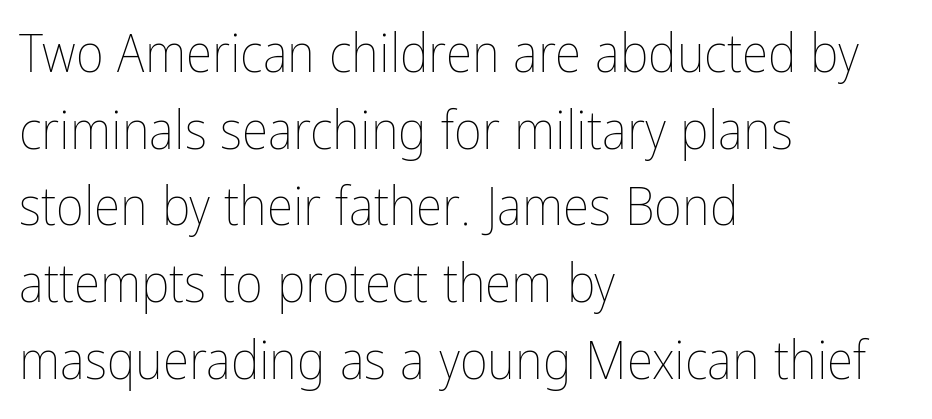
Weight: not bold — regular or lighter. Students, observe: this is what conventionally led text looks like. Honestly, there is no underline to notice here at all. The face used here is rendered with its standard letterfit. Italic: no, the glyphs are upright roman. Notice how the passage keeps a crisp vertical edge on the left only.
